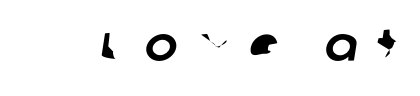
Q: Is the typeface a serif or a sans-serif typeface? A: Sans-serif.
Q: Is the text underlined? A: No.
Q: Is the spacing between letters normal or unusually wide? A: Unusually wide.
Q: Width (condensed, normal, or wide)? A: Normal.
Q: Stroke contrast? A: Low.
Q: x-height? A: Large.
Q: Monospaced? A: No.
